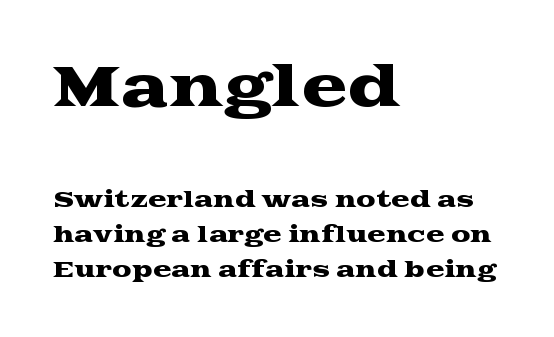
Horizontal bands of white between lines are of average thickness. These lines were composed using upright roman letters. Check where the strokes stop: tiny serifs finish them off. Each row of text sits above clean, open space. Which chunk is bigger? The first one — the top block dwarfs the bottom.
